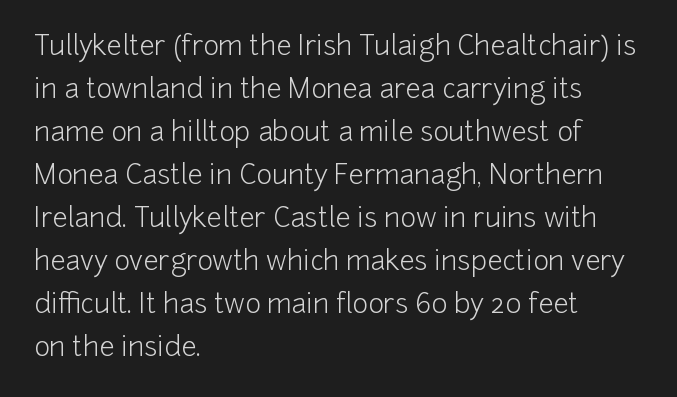
{"italic": "no", "bold": "no", "underline": "no", "align": "left", "line_spacing": "normal", "line_spacing_ratio": 1.59, "letter_spacing": "normal", "letter_spacing_em": 0.0, "glyph_px": 27}
